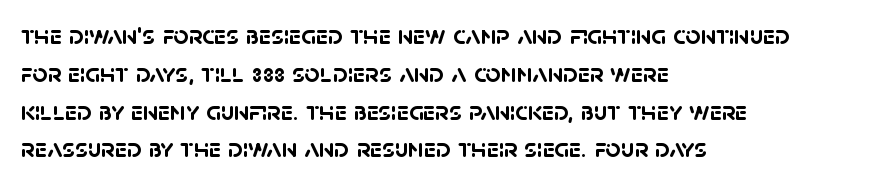
Which margin do the lines hug? The left one — the right edge is uneven. No word sits above an underline. The rendering keeps characters at their native spacing. Its strokes are broad and dark, the hallmark of bold type. One glance says typical: line gaps are just what's usual.
